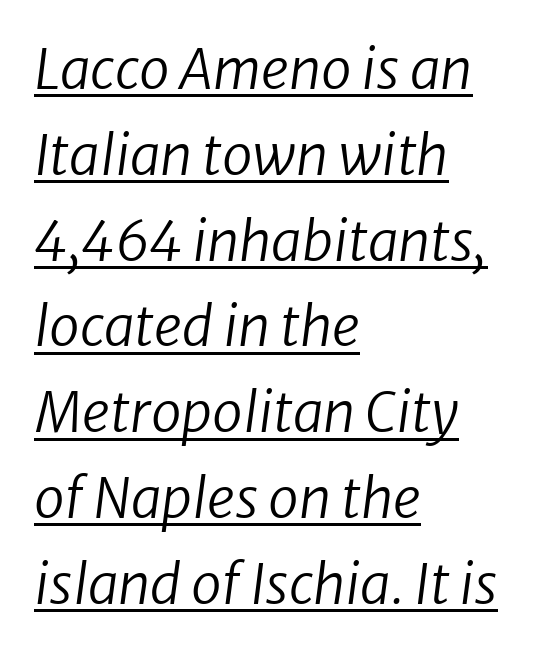
The image shows 55 px regular-weight sans-serif type; set left-aligned, normal line spacing (1.56x), normal letter spacing, underlined; low stroke contrast and a medium x-height.
